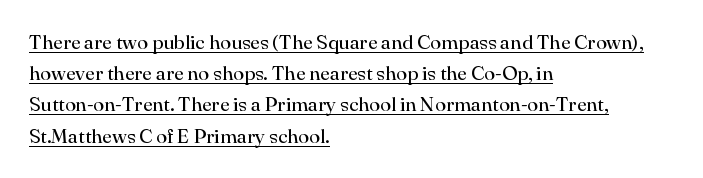
The image shows 20 px text type, upright; set left-aligned, normal line spacing (1.56x), normal letter spacing, underlined.
